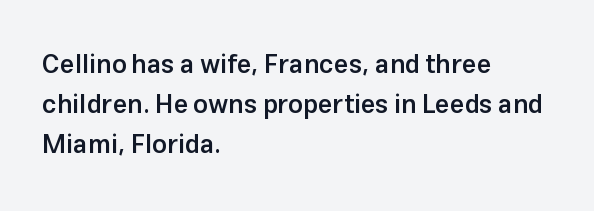
Q: Is the text bold? A: Semi-bold.
Q: Is the text italic (slanted)? A: No, it is upright.
Q: Is the text underlined? A: No.
Q: How is the paragraph aligned? A: Left-aligned.
Q: Is the spacing between letters normal or unusually wide? A: Normal.
Q: Is the spacing between lines tight, normal or loose? A: Normal.
